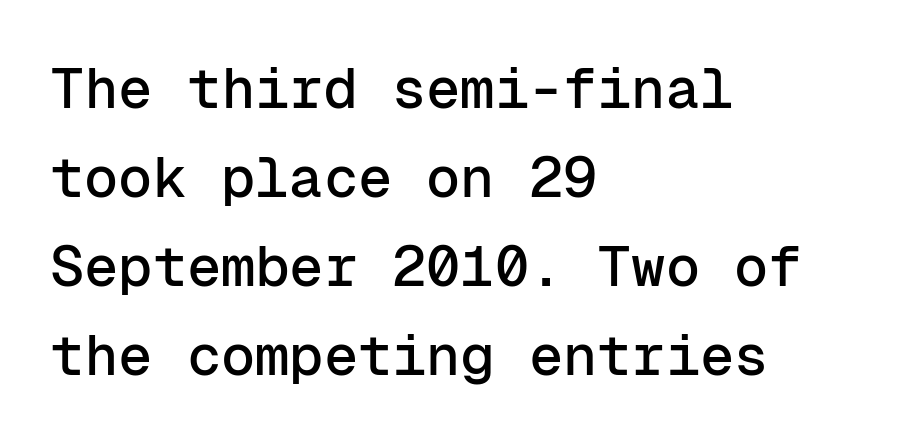
{"serif": "no", "italic": "no", "width": "normal", "stroke_contrast": "low", "x_height": "medium", "monospaced": "yes", "underline": "no", "align": "left", "line_spacing": "normal", "line_spacing_ratio": 1.56, "letter_spacing": "normal", "letter_spacing_em": 0.0, "glyph_px": 57}
